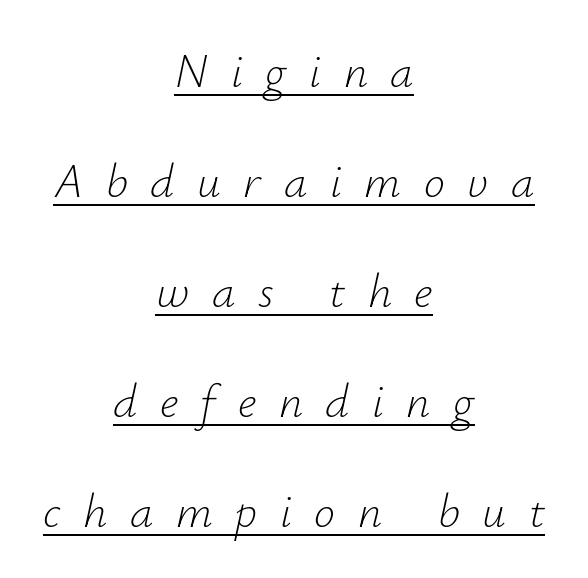
The designer dialed line spacing up above the default. The strokes are not fattened; the text isn't bold. Each word looks stretched out because of the extra space between its letters. The paragraph has two soft edges and a firm central axis. In terms of posture, this sample is oblique. This sample carries an underscore along the baseline area.
